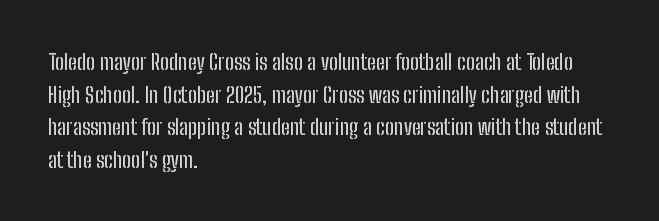
{"italic": "no", "underline": "no", "align": "left", "line_spacing": "normal", "line_spacing_ratio": 1.48, "letter_spacing": "normal", "letter_spacing_em": 0.0, "glyph_px": 22}
